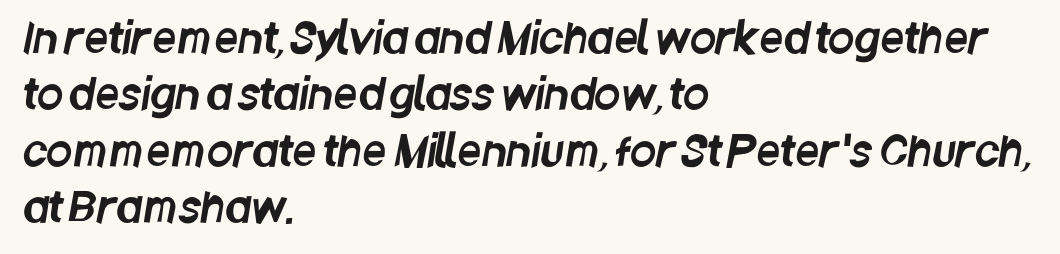
Nobody touched the tracking dial on this one. Bare-footed words on every line. Interline gaps are of average width in this sample. Horizontal alignment here is leftward, the default for most running prose. The rendering uses natural spacing where letterforms have individual widths. Stroke terminals: plain, sans-serif.
